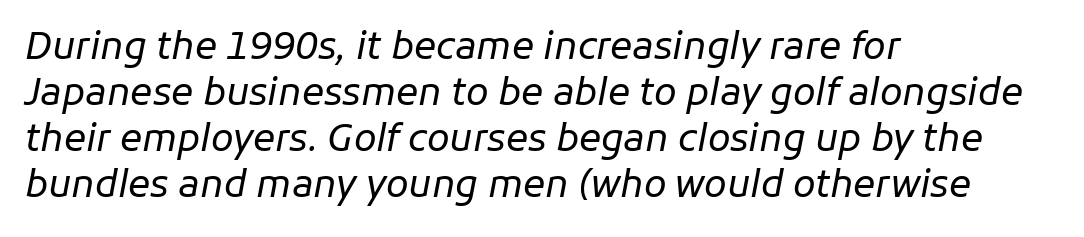
Q: Is the text bold? A: No.
Q: Is the text italic (slanted)? A: Yes, it leans right by about 11 degrees.
Q: Is the text underlined? A: No.
Q: How is the paragraph aligned? A: Left-aligned.
Q: Is the spacing between letters normal or unusually wide? A: Normal.
Q: Width (condensed, normal, or wide)? A: Normal.
Q: Stroke contrast? A: Low.
Q: x-height? A: Medium.
Q: Monospaced? A: No.
